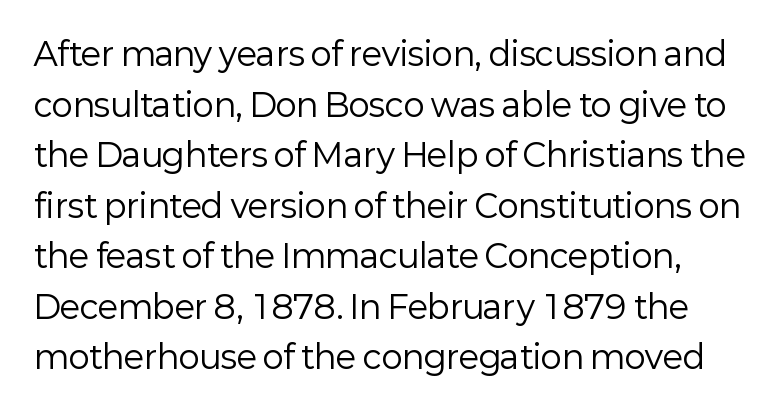
Q: Is the text bold? A: No.
Q: Is the text italic (slanted)? A: No, it is upright.
Q: Is the typeface a serif or a sans-serif typeface? A: Sans-serif.
Q: Is the text underlined? A: No.
Q: Is the spacing between letters normal or unusually wide? A: Normal.
Q: Is the spacing between lines tight, normal or loose? A: Normal.
Q: Width (condensed, normal, or wide)? A: Normal.
Q: Stroke contrast? A: Low.
Q: x-height? A: Medium.
Q: Monospaced? A: No.
